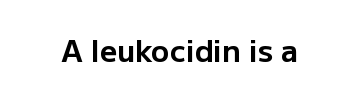
The image shows 30 px bold sans-serif type, upright; set normal letter spacing, not underlined; low stroke contrast and a medium x-height.
